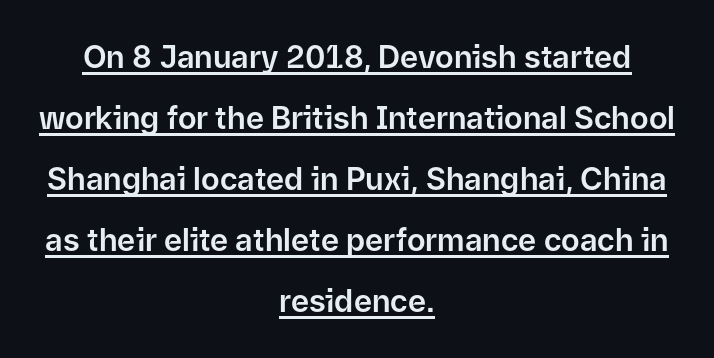
This sample has the flowing, uneven cadence of proportional lettering. These lines keep a tight, regular rhythm from letter to letter. Every character sits straight up, as roman type does. Somebody hit Ctrl+U on this one — the words are underlined. In terms of leading, this rendering errs on the spacious side. A centered setting, common on invitations and titles, is used for this passage.
